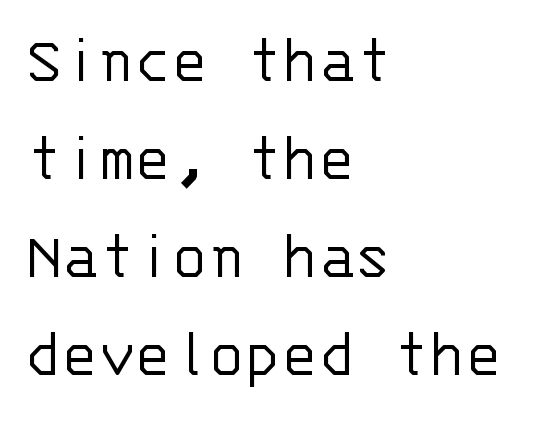
No italicization has been applied; the sample stays upright. Whoever set this chose a conventional vertical rhythm. Looks like terminal output: every glyph gets an equal slot. The ragged edge is on the right, which tells us the setting is flush left.
